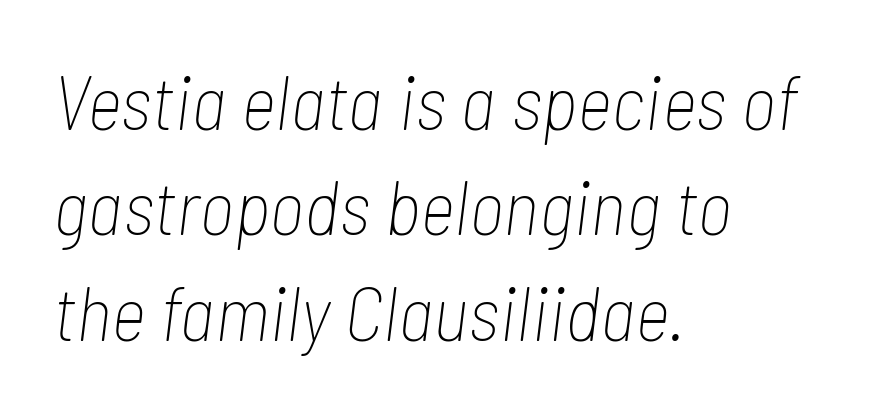
The image shows 77 px thin, condensed type, italic (leaning right); set left-aligned, normal line spacing (1.37x), normal letter spacing, not underlined; low stroke contrast and a medium x-height.
